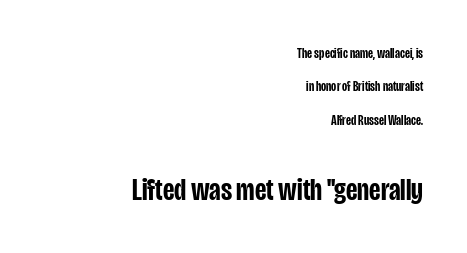
{"serif": "no", "italic": "no", "bold": "semi", "weight": "semibold", "width": "condensed", "stroke_contrast": "low", "x_height": "large", "monospaced": "no", "underline": "no", "align": "right", "line_spacing": "loose", "line_spacing_ratio": 2.38, "letter_spacing": "normal", "letter_spacing_em": 0.0, "larger_block": "second", "size_ratio": 2.29, "glyph_px": 32}
